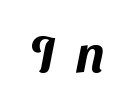
Inter-character spacing is expanded well beyond the font's built-in metrics. The zone under the glyphs is completely vacant. Classification — sans serif. Each letter keeps its own natural width here, so spacing adapts to shape.
